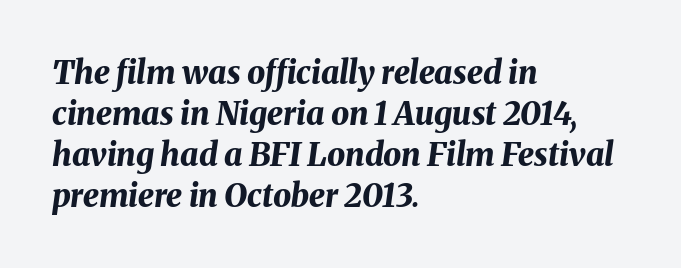
The image shows 32 px bold type, italic (leaning right); set left-aligned, normal line spacing (1.28x), normal letter spacing, not underlined; medium stroke contrast and a medium x-height.
